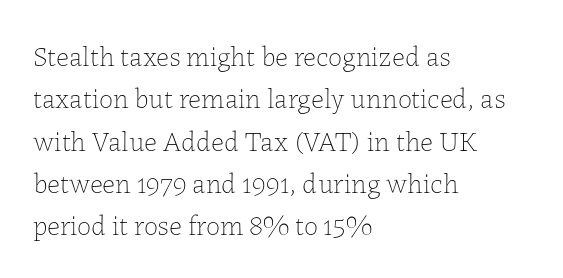
The gaps between neighbouring characters are ordinary and unremarkable. Compared with a centered layout, this one pins lines to the left instead. This sample has the flowing, uneven cadence of proportional lettering. The string is rendered with underlining switched off. These glyphs show unthickened strokes, regular width or finer. This is the regular roman posture of the typeface.
